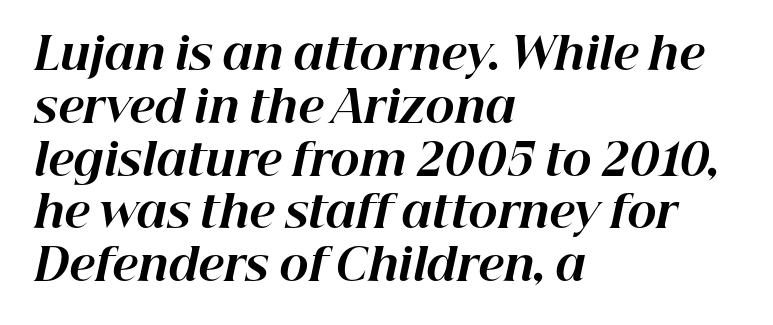
{"italic": "yes", "lean": "right", "slant_degrees": 12, "bold": "yes", "weight": "bold", "width": "normal", "stroke_contrast": "high", "x_height": "medium", "monospaced": "no", "underline": "no", "align": "left", "line_spacing_ratio": 1.2, "letter_spacing": "normal", "letter_spacing_em": 0.0, "glyph_px": 44}
